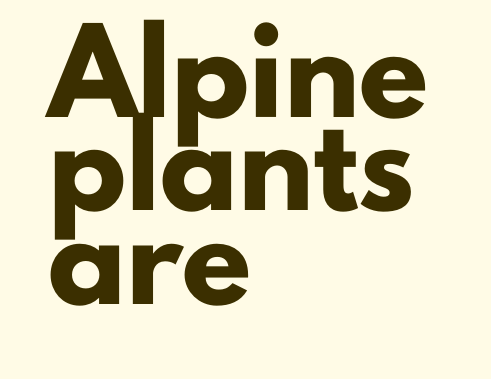
{"serif": "no", "italic": "no", "bold": "yes", "weight": "heavy", "width": "normal", "stroke_contrast": "low", "x_height": "small", "monospaced": "no", "underline": "no", "align": "left", "line_spacing_ratio": 1.23, "letter_spacing": "normal", "letter_spacing_em": 0.0, "glyph_px": 76}
